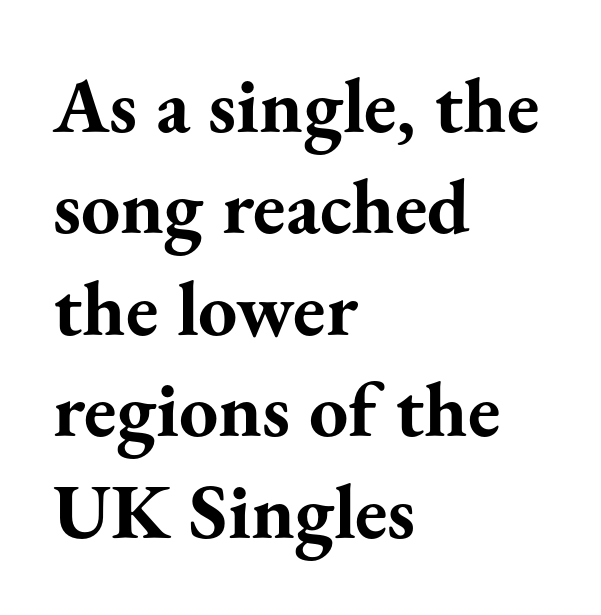
The image shows 78 px bold serif type, upright; set left-aligned, normal line spacing (1.3x), normal letter spacing, not underlined; medium stroke contrast and a small x-height.
